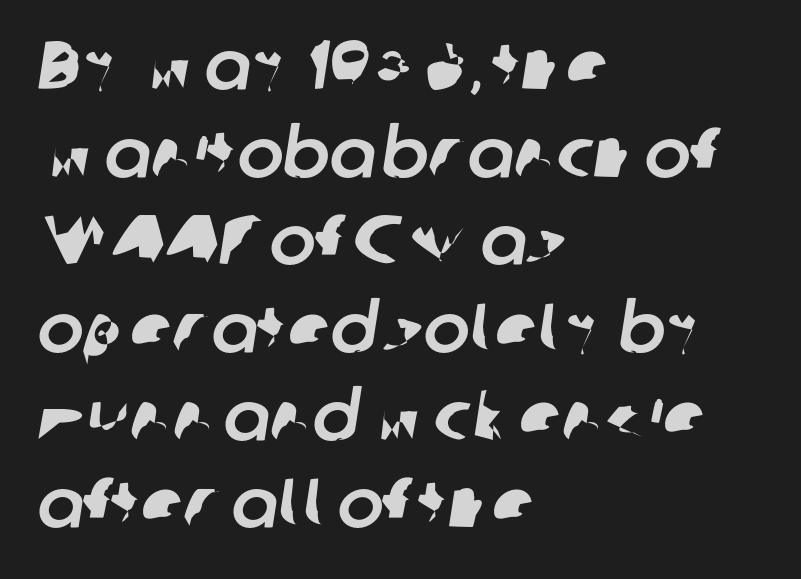
The gap between lines stays unmarked. Is the block centered? No — it sits flush against the left margin. The rendering uses natural spacing where letterforms have individual widths. In terms of letterform style, serifs are entirely absent. A normal amount of white space separates one row of letters from the next. No extra tracking has been applied to these lines.
